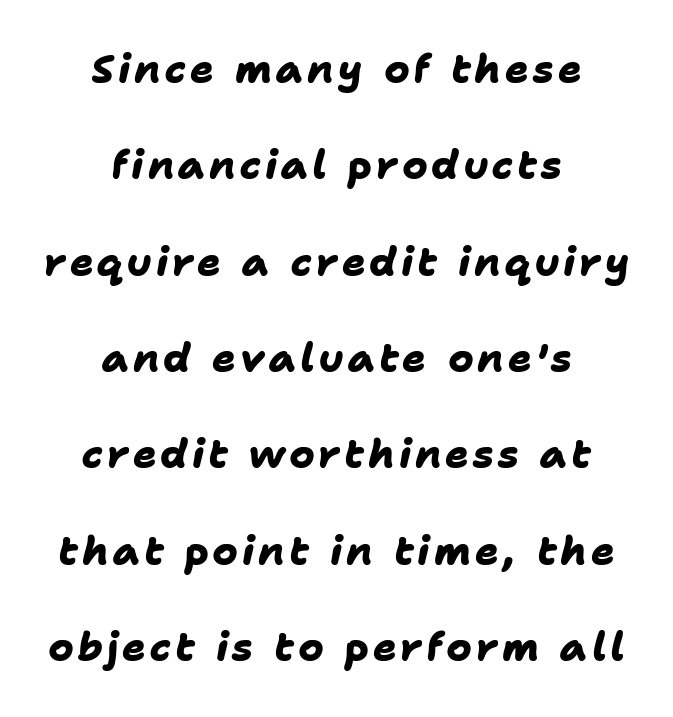
The face used here is proportionally spaced, like ordinary book or web type. The letters carry no serifs — their stems end cleanly without finishing strokes. If you folded the block vertically in half, each line would mirror itself in length. The gap between lines stays unmarked. The lines are spread far apart with generous leading. The strokes are fattened all the way to bold.
